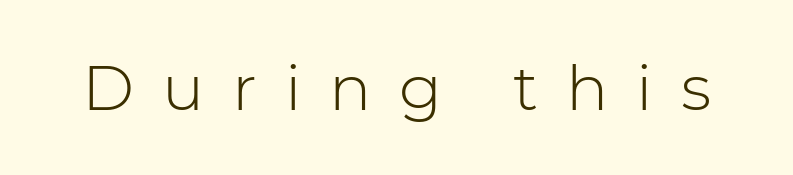
The image shows 63 px light sans-serif type, upright; set unusually wide letter spacing (+0.44 em), not underlined; low stroke contrast and a medium x-height.
